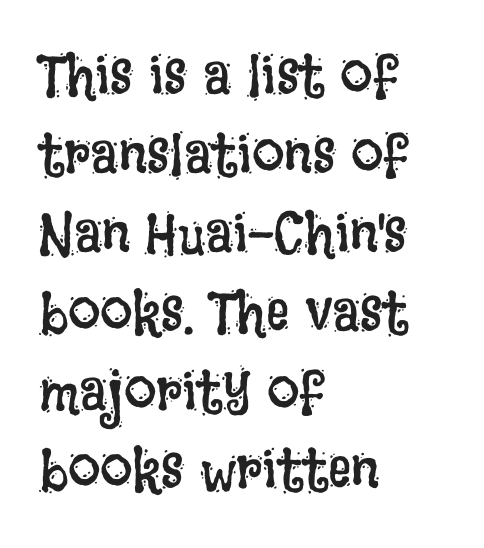
Q: Is the text bold? A: No.
Q: Is the text italic (slanted)? A: No, it is upright.
Q: Is the text underlined? A: No.
Q: How is the paragraph aligned? A: Left-aligned.
Q: Is the spacing between letters normal or unusually wide? A: Normal.
Q: Is the spacing between lines tight, normal or loose? A: Normal.
Q: Width (condensed, normal, or wide)? A: Condensed.
Q: Stroke contrast? A: Low.
Q: x-height? A: Large.
Q: Monospaced? A: No.
